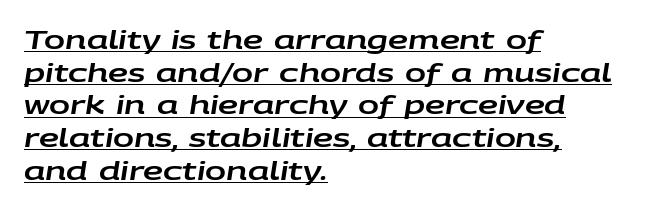
Q: Is the text italic (slanted)? A: Yes, it leans right by about 9 degrees.
Q: Is the text underlined? A: Yes.
Q: How is the paragraph aligned? A: Left-aligned.
Q: Is the spacing between letters normal or unusually wide? A: Normal.
Q: Is the spacing between lines tight, normal or loose? A: Normal.
